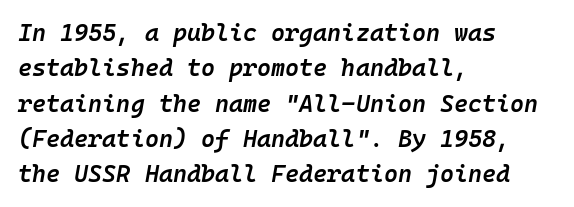
{"italic": "yes", "lean": "right", "slant_degrees": 10, "bold": "semi", "underline": "no", "align": "left", "line_spacing": "normal", "line_spacing_ratio": 1.47, "letter_spacing": "normal", "letter_spacing_em": 0.0, "glyph_px": 24}
